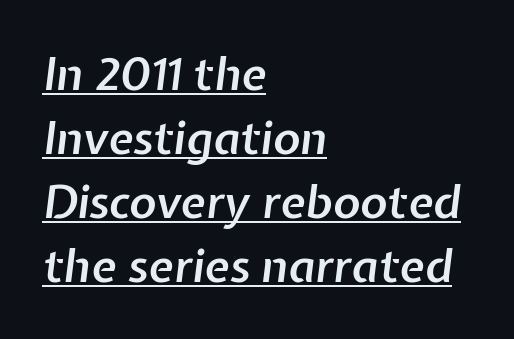
{"italic": "yes", "lean": "right", "slant_degrees": 7, "bold": "semi", "weight": "semibold", "width": "normal", "stroke_contrast": "low", "x_height": "medium", "monospaced": "no", "underline": "yes", "align": "left", "line_spacing": "normal", "line_spacing_ratio": 1.39, "letter_spacing": "normal", "letter_spacing_em": 0.0, "glyph_px": 46}
